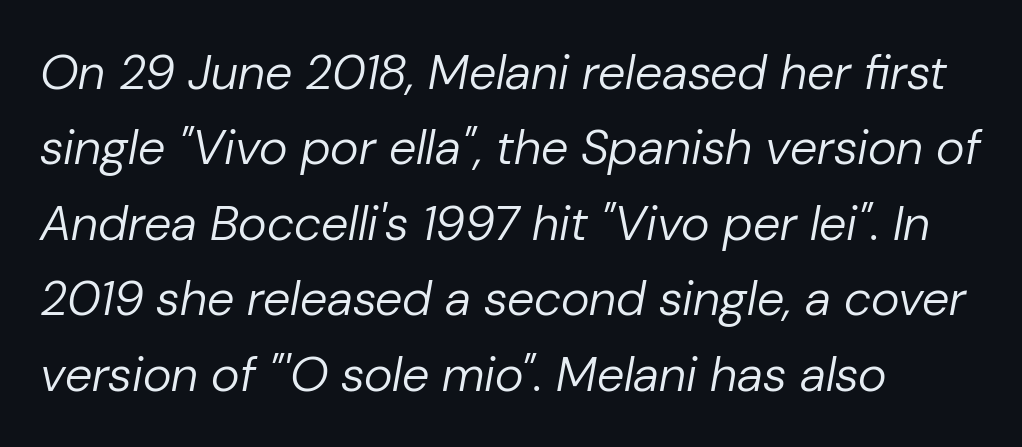
The image shows 49 px regular-weight type, italic (leaning right); set left-aligned, normal line spacing (1.54x), normal letter spacing, not underlined; low stroke contrast and a medium x-height.
